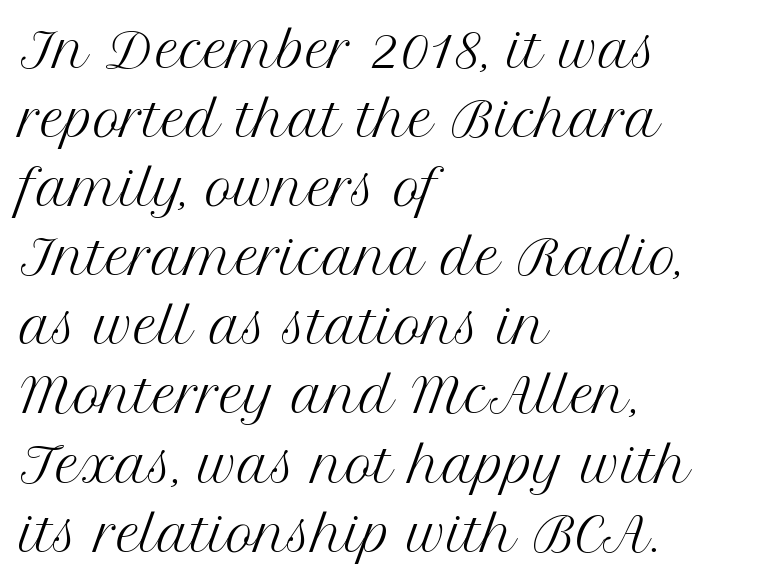
Q: Is the text bold? A: No.
Q: Is the text italic (slanted)? A: Yes.
Q: Is the text underlined? A: No.
Q: How is the paragraph aligned? A: Left-aligned.
Q: Is the spacing between letters normal or unusually wide? A: Normal.
Q: Is the spacing between lines tight, normal or loose? A: Normal.
Q: Width (condensed, normal, or wide)? A: Normal.
Q: Stroke contrast? A: Medium.
Q: x-height? A: Medium.
Q: Monospaced? A: No.
